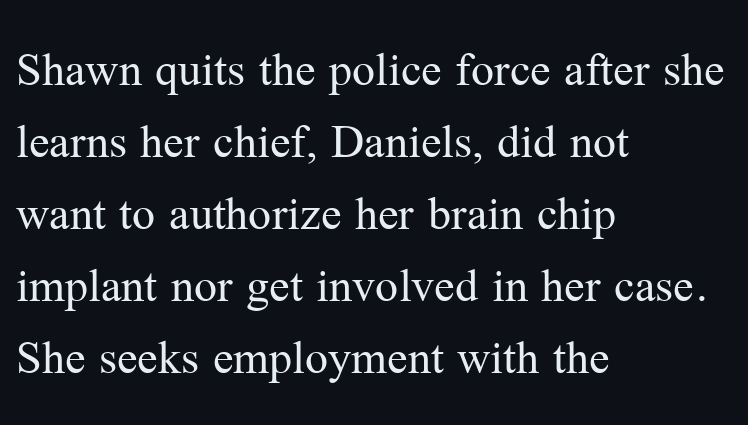
The image shows 51 px regular-weight serif type, upright; set left-aligned, normal line spacing (1.41x), normal letter spacing, not underlined; medium stroke contrast and a medium x-height.
